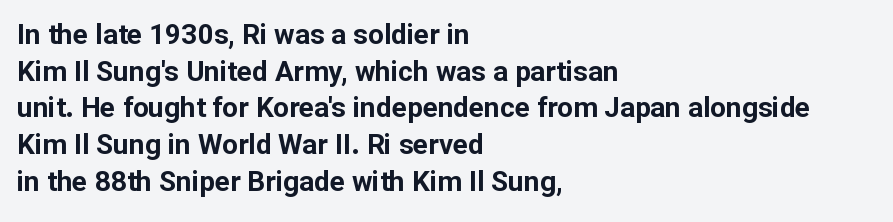
{"serif": "no", "italic": "no", "bold": "yes", "weight": "bold", "width": "normal", "stroke_contrast": "low", "x_height": "medium", "monospaced": "no", "underline": "no", "align": "left", "line_spacing": "normal", "line_spacing_ratio": 1.31, "letter_spacing": "normal", "letter_spacing_em": 0.0, "glyph_px": 28}
